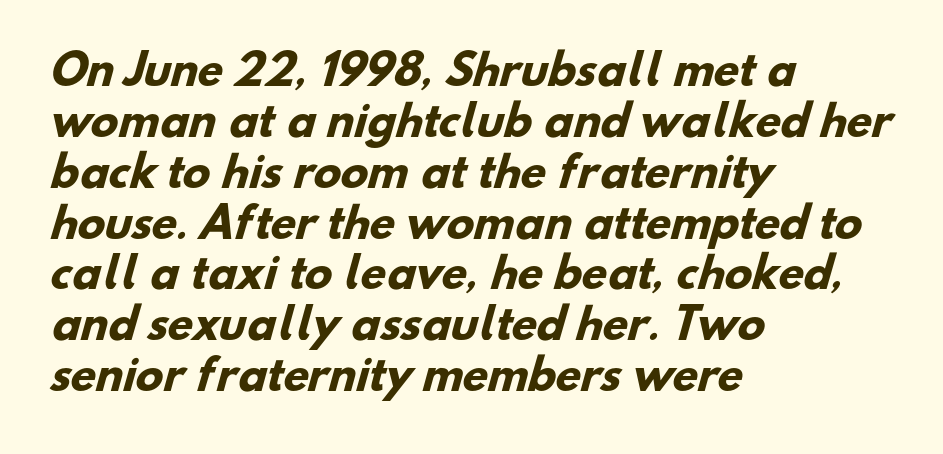
The image shows 41 px heavy sans-serif type; set left-aligned, line spacing 1.24x, normal letter spacing, not underlined; low stroke contrast and a small x-height.
